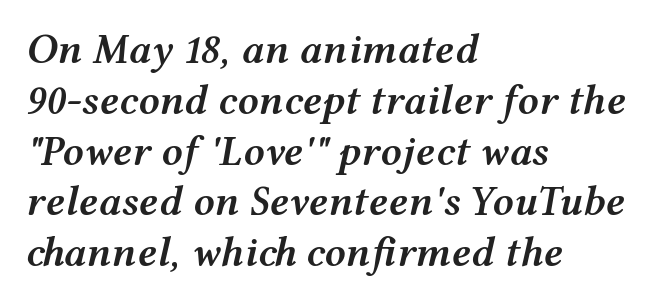
Tracking value appears to be zero — textbook default spacing. This sample is left-justified, so line endings fall wherever the words run out. The rendering applies a slant to the glyphs. The rendering uses natural spacing where letterforms have individual widths. Quick note: underline off.
